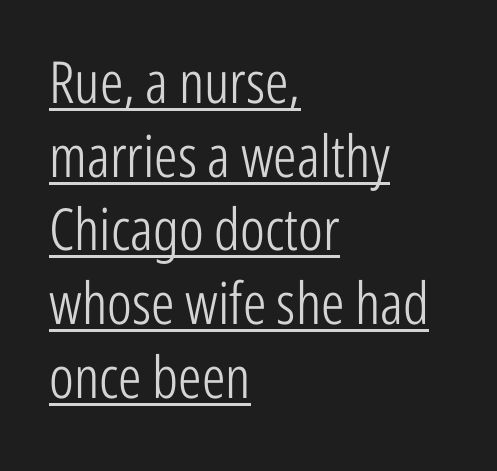
The font is comparable to plain body text, perhaps lighter. Short note: letters normally spaced. Character widths vary here, with narrow letters taking less room than wide ones. Serifs: no, the terminals of the letterforms are clean. Quick note: interline space is typical. The typesetter has applied underlining to the passage shown.
